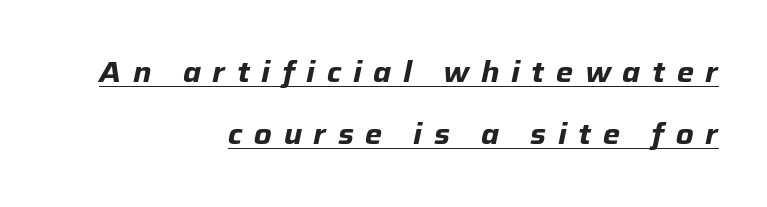
The letterforms stand isolated, each surrounded by extra space. Is the block centered? No — it sits flush against the right margin. Leading: increased. Varying glyph widths throughout — classic text-font behaviour. Chunky letters — that's bold for sure.
